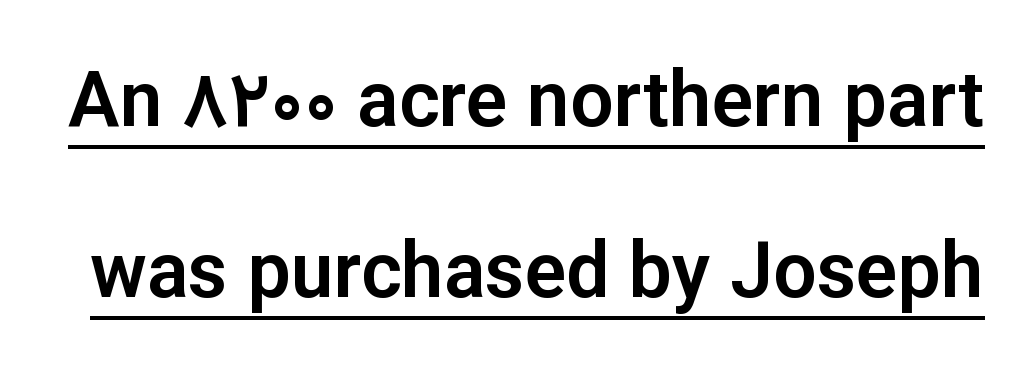
The image shows 77 px sans-serif type, upright; set loose line spacing (2.22x), normal letter spacing, underlined; low stroke contrast and a medium x-height.
